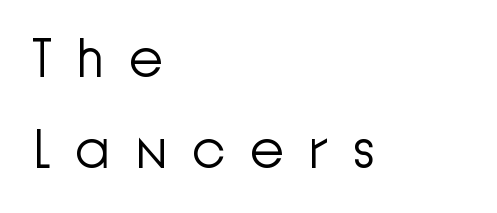
The typography opts for an upright posture over an oblique one. No heavy texture on the line: the type isn't bold. These lines are set flush left with a ragged right edge. Someone cranked the tracking dial way up on this one. The text was rendered using a sans face with plain stroke endings. Proportional: the letters do not fall into vertical columns.
